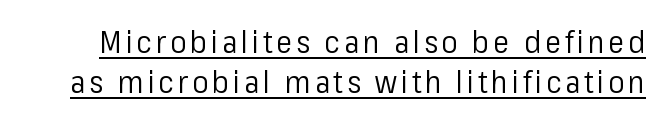
{"serif": "no", "italic": "no", "bold": "no", "weight": "regular", "width": "normal", "stroke_contrast": "low", "x_height": "medium", "monospaced": "no", "underline": "yes", "line_spacing": "normal", "line_spacing_ratio": 1.35, "glyph_px": 30}
